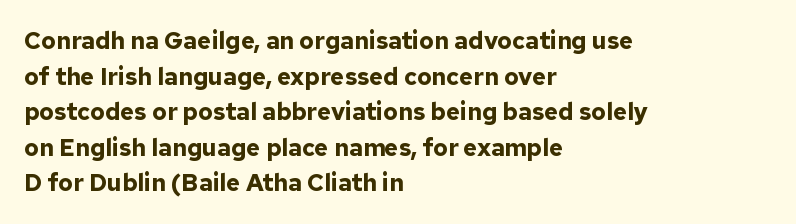
Q: Is the text bold? A: Yes.
Q: Is the text italic (slanted)? A: No, it is upright.
Q: Is the text underlined? A: No.
Q: How is the paragraph aligned? A: Left-aligned.
Q: Is the spacing between letters normal or unusually wide? A: Normal.
Q: Is the spacing between lines tight, normal or loose? A: Normal.
